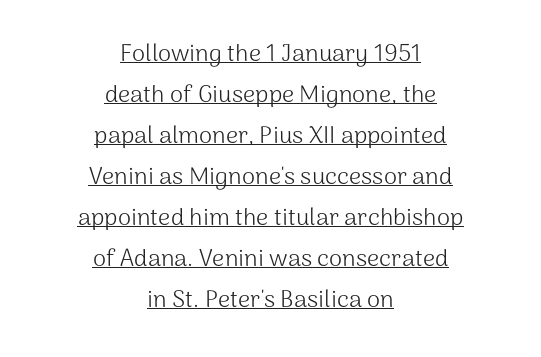
The image shows 24 px text type, upright; set centered, line spacing 1.71x, normal letter spacing, underlined.
